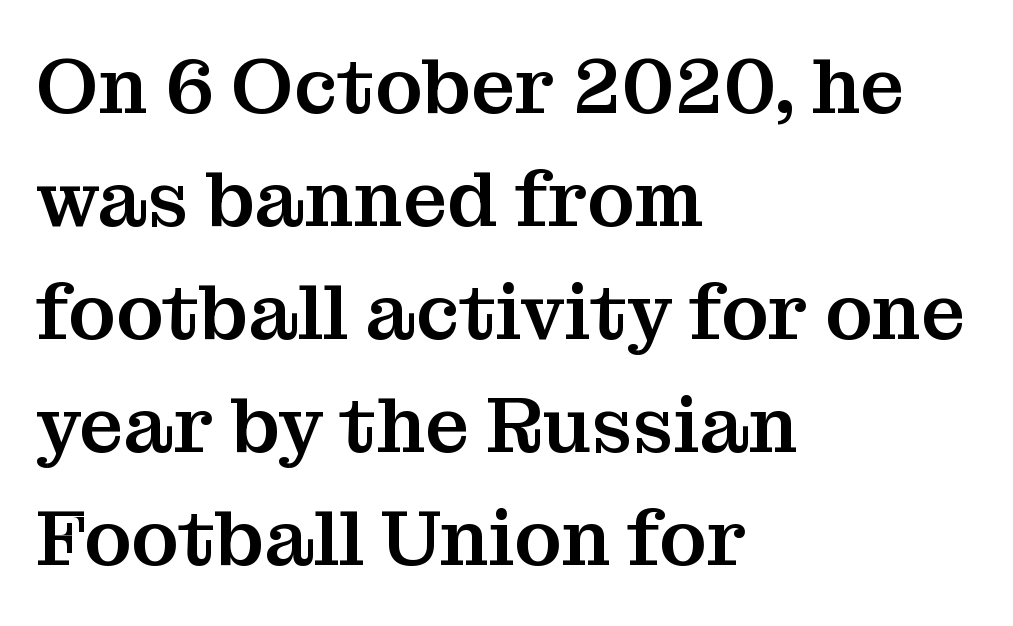
The image shows 78 px serif type, upright; set left-aligned, normal line spacing (1.45x), normal letter spacing, not underlined; medium stroke contrast and a medium x-height.
